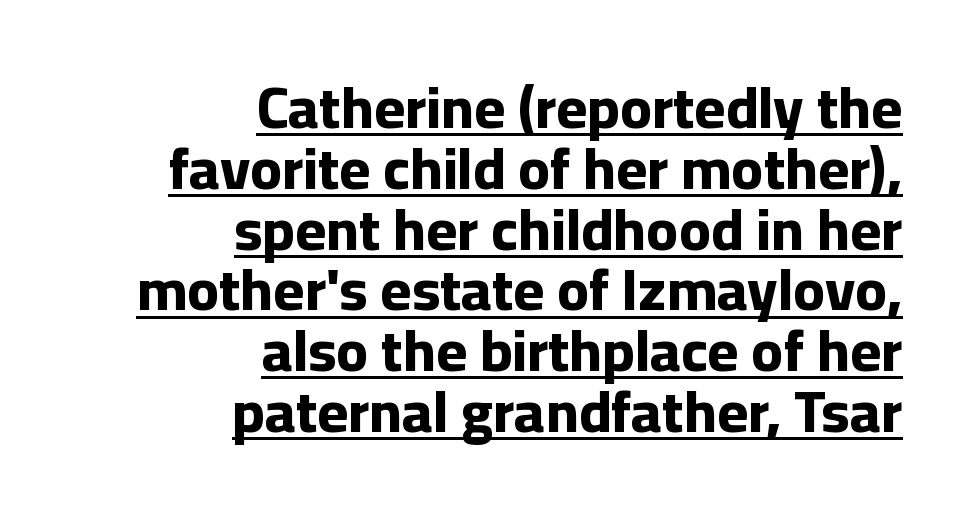
The image shows 59 px bold sans-serif type, upright; set right-aligned, tight line spacing (1.03x), normal letter spacing, underlined; low stroke contrast and a medium x-height.
